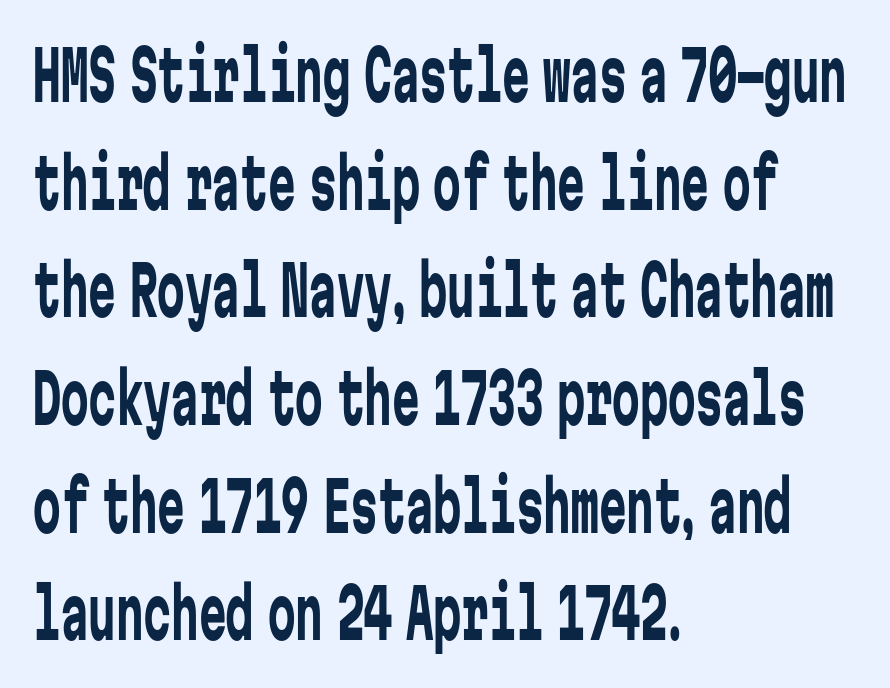
{"serif": "no", "italic": "no", "bold": "no", "weight": "regular", "width": "condensed", "stroke_contrast": "low", "x_height": "medium", "monospaced": "yes", "underline": "no", "align": "left", "line_spacing": "normal", "line_spacing_ratio": 1.56, "letter_spacing": "normal", "letter_spacing_em": 0.0, "glyph_px": 69}
